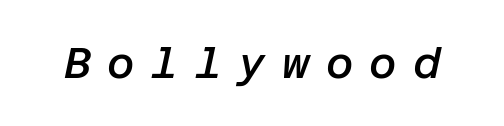
Q: Is the text bold? A: Semi-bold.
Q: Is the text italic (slanted)? A: Yes, it leans right by about 12 degrees.
Q: Is the text underlined? A: No.
Q: Is the spacing between letters normal or unusually wide? A: Unusually wide.
Q: Width (condensed, normal, or wide)? A: Normal.
Q: Stroke contrast? A: Low.
Q: x-height? A: Large.
